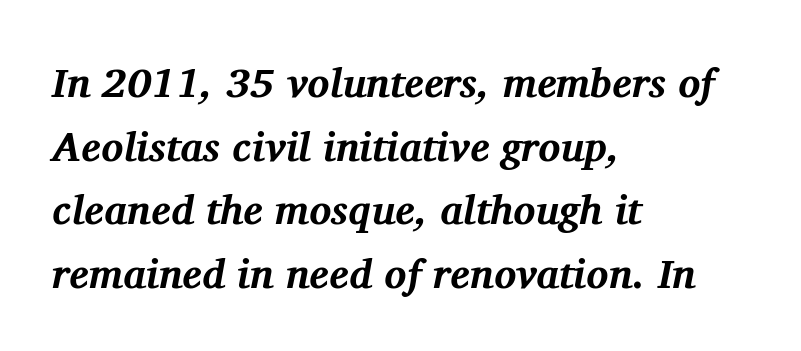
The image shows 41 px bold serif type, italic (leaning right); set left-aligned, normal line spacing (1.55x), normal letter spacing, not underlined; medium stroke contrast and a medium x-height.
